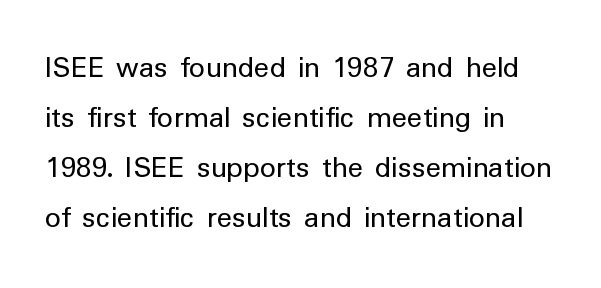
These lines keep a tight, regular rhythm from letter to letter. Notice how the stems are strictly vertical — no italics here. Font category for this specimen: sans-serif. The passage shown is typed in a proportional face where columns would drift.
